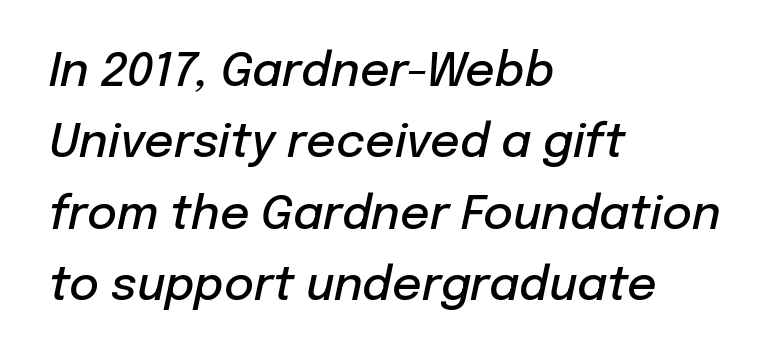
The image shows 46 px semibold type, italic (leaning right); set left-aligned, normal line spacing (1.55x), normal letter spacing, not underlined; low stroke contrast and a medium x-height.
